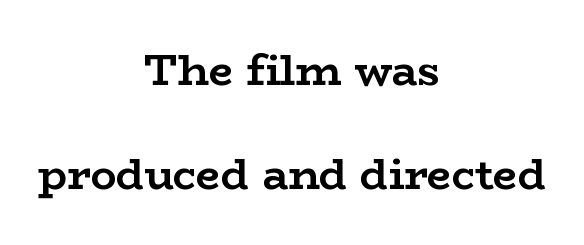
The image shows 43 px semibold, wide serif type, upright; set centered, loose line spacing (2.42x), normal letter spacing, not underlined; low stroke contrast and a medium x-height.
